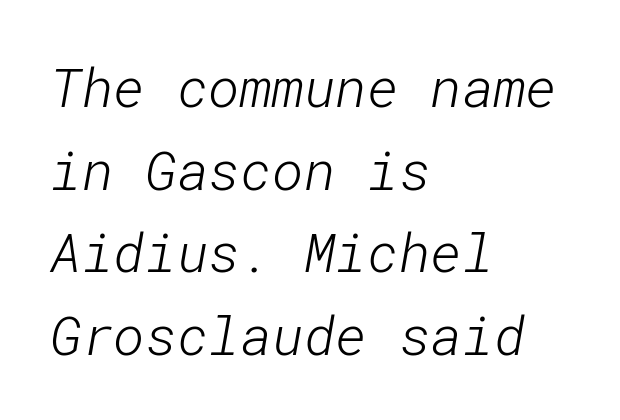
Q: Is the text bold? A: No.
Q: Is the typeface a serif or a sans-serif typeface? A: Sans-serif.
Q: Is the text underlined? A: No.
Q: How is the paragraph aligned? A: Left-aligned.
Q: Is the spacing between letters normal or unusually wide? A: Normal.
Q: Is the spacing between lines tight, normal or loose? A: Normal.
Q: Width (condensed, normal, or wide)? A: Normal.
Q: Stroke contrast? A: Low.
Q: x-height? A: Medium.
